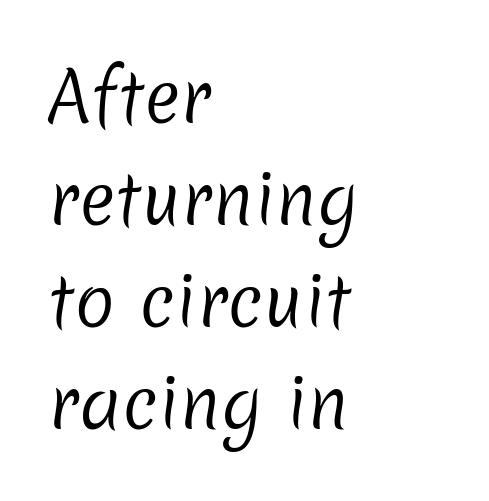
Q: Is the text bold? A: No.
Q: Is the typeface a serif or a sans-serif typeface? A: Sans-serif.
Q: Is the text underlined? A: No.
Q: How is the paragraph aligned? A: Left-aligned.
Q: Is the spacing between letters normal or unusually wide? A: Normal.
Q: Is the spacing between lines tight, normal or loose? A: Normal.
Q: Width (condensed, normal, or wide)? A: Normal.
Q: Stroke contrast? A: Low.
Q: x-height? A: Medium.
Q: Monospaced? A: No.
